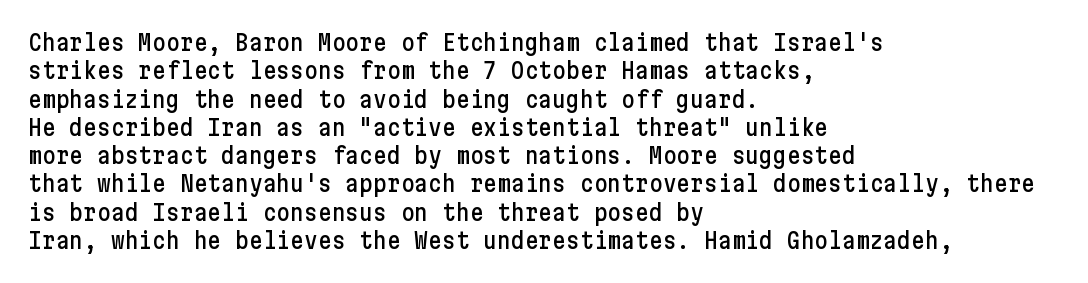
Q: Is the text italic (slanted)? A: No, it is upright.
Q: Is the text underlined? A: No.
Q: How is the paragraph aligned? A: Left-aligned.
Q: Is the spacing between letters normal or unusually wide? A: Normal.
